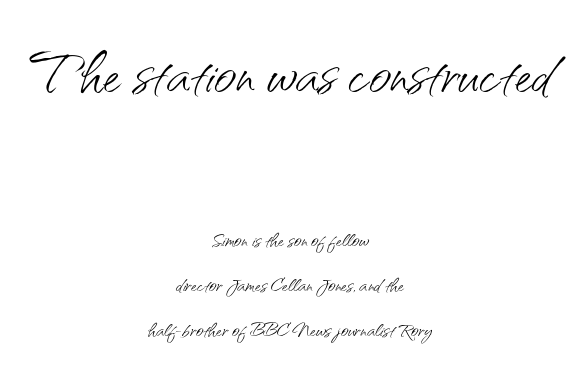
{"serif": "no", "bold": "no", "weight": "light", "width": "normal", "stroke_contrast": "medium", "x_height": "small", "monospaced": "no", "underline": "no", "align": "center", "line_spacing_ratio": 1.74, "letter_spacing": "normal", "letter_spacing_em": 0.0, "larger_block": "first", "size_ratio": 2.96, "glyph_px": 77}
